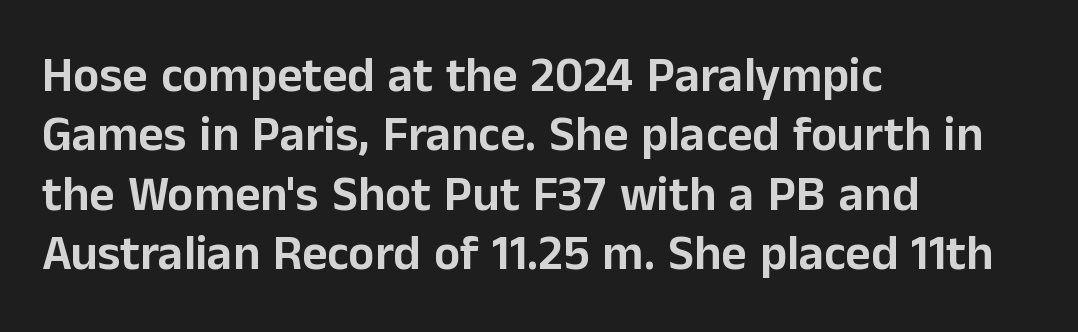
The image shows 49 px sans-serif type, upright; set left-aligned, line spacing 1.21x, normal letter spacing, not underlined; low stroke contrast and a medium x-height.
